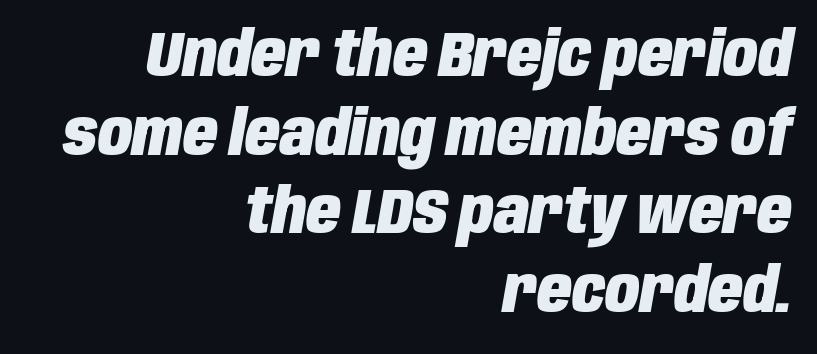
Words appear dense and cohesive because spacing is normal. Is there much room between lines? A standard amount, neither cramped nor airy. Each row of text sits above clean, open space. The lines in this sample share a right terminus and differ only in where they begin. Thick stems and heavy bowls — unmistakably bold. The rendering uses natural spacing where letterforms have individual widths.
